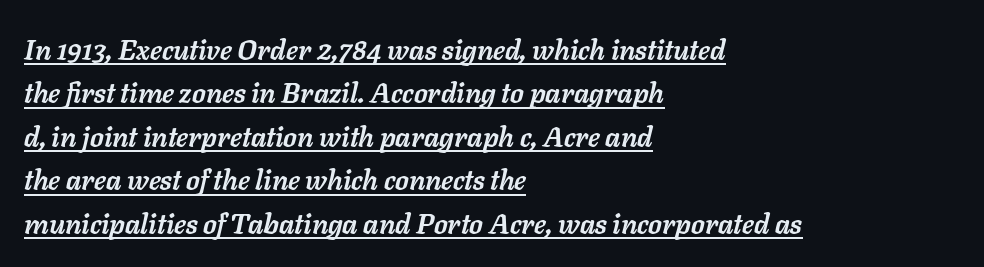
Q: Is the text bold? A: Yes.
Q: Is the text italic (slanted)? A: Yes, it leans right by about 11 degrees.
Q: Is the text underlined? A: Yes.
Q: How is the paragraph aligned? A: Left-aligned.
Q: Is the spacing between letters normal or unusually wide? A: Normal.
Q: Is the spacing between lines tight, normal or loose? A: Normal.
Q: Width (condensed, normal, or wide)? A: Normal.
Q: Stroke contrast? A: Low.
Q: x-height? A: Medium.
Q: Monospaced? A: No.
